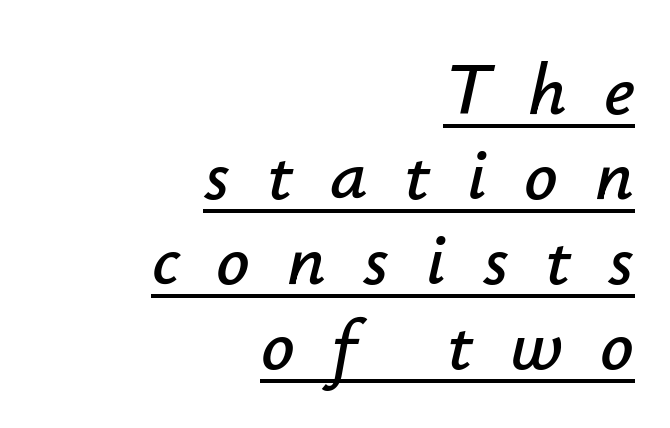
Q: Is the text italic (slanted)? A: Yes, it leans right by about 12 degrees.
Q: Is the text underlined? A: Yes.
Q: How is the paragraph aligned? A: Right-aligned.
Q: Is the spacing between letters normal or unusually wide? A: Unusually wide.
Q: Is the spacing between lines tight, normal or loose? A: Tight.
Q: Width (condensed, normal, or wide)? A: Normal.
Q: Stroke contrast? A: Low.
Q: x-height? A: Small.
Q: Monospaced? A: No.
